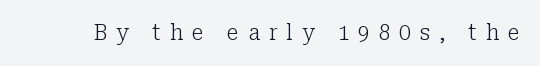
The image shows 21 px text type, upright; set unusually wide letter spacing (+0.42 em), not underlined.
